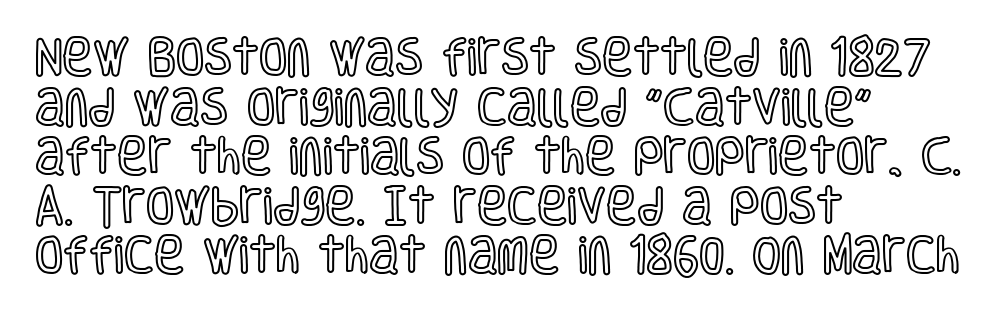
The image shows 41 px condensed type, upright; set left-aligned, line spacing 1.21x, normal letter spacing, not underlined; a large x-height.
